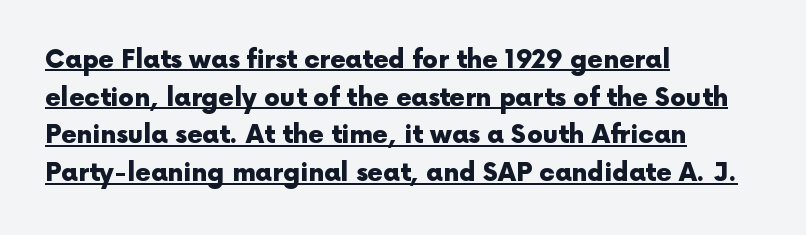
The image shows 25 px bold type, upright; set left-aligned, normal line spacing (1.51x), normal letter spacing, underlined.
